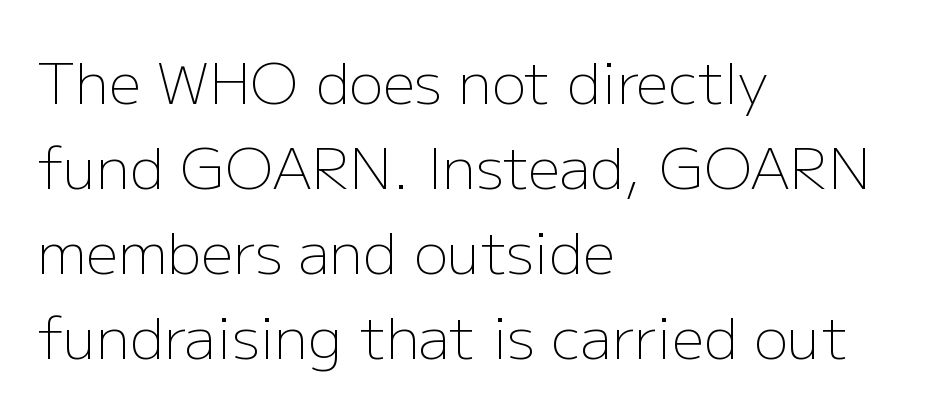
{"serif": "no", "italic": "no", "bold": "no", "weight": "light", "width": "normal", "stroke_contrast": "low", "x_height": "medium", "monospaced": "no", "underline": "no", "align": "left", "line_spacing": "normal", "line_spacing_ratio": 1.49, "letter_spacing": "normal", "letter_spacing_em": 0.0, "glyph_px": 57}
